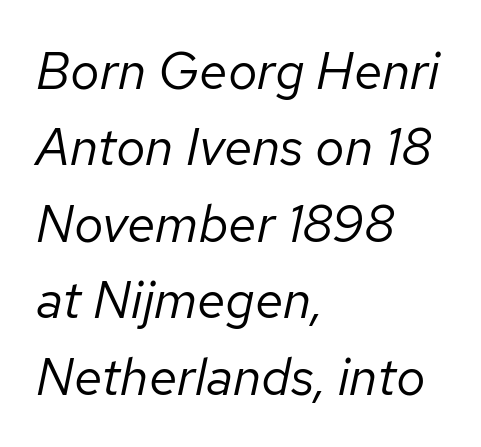
{"italic": "yes", "lean": "right", "slant_degrees": 12, "bold": "no", "weight": "regular", "width": "normal", "stroke_contrast": "low", "x_height": "medium", "monospaced": "no", "underline": "no", "align": "left", "line_spacing": "normal", "line_spacing_ratio": 1.47, "letter_spacing": "normal", "letter_spacing_em": 0.0, "glyph_px": 52}
